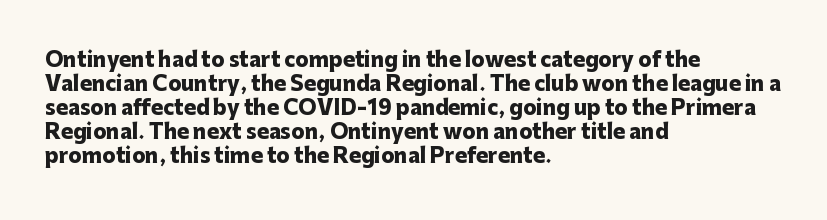
Posture: upright roman. Between one letter and the next there's only the usual sliver of space. Layout note: lines flush left. Clear beneath every line of the passage. The characters look thick and weighty, a clear bold.
